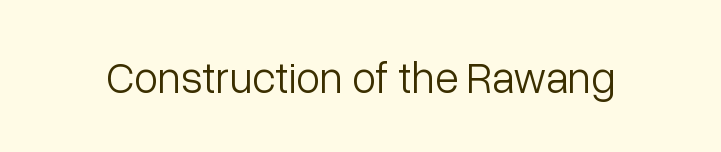
Q: Is the text bold? A: No.
Q: Is the text italic (slanted)? A: No, it is upright.
Q: Is the typeface a serif or a sans-serif typeface? A: Sans-serif.
Q: Is the text underlined? A: No.
Q: Is the spacing between letters normal or unusually wide? A: Normal.
Q: Width (condensed, normal, or wide)? A: Normal.
Q: Stroke contrast? A: Low.
Q: x-height? A: Medium.
Q: Monospaced? A: No.
